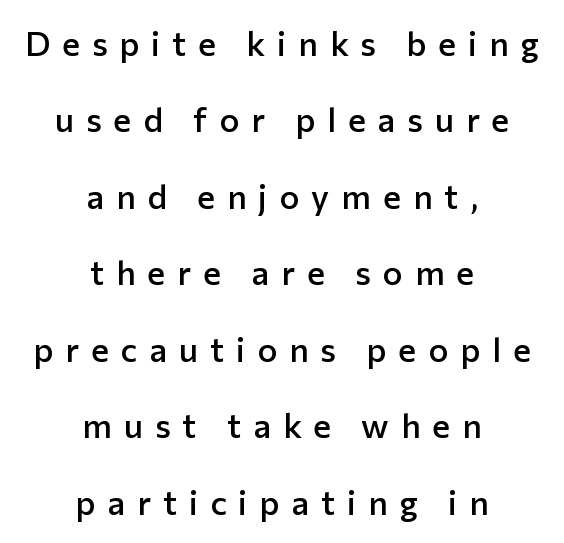
Q: Is the text bold? A: Semi-bold.
Q: Is the text italic (slanted)? A: No, it is upright.
Q: Is the typeface a serif or a sans-serif typeface? A: Sans-serif.
Q: Is the text underlined? A: No.
Q: How is the paragraph aligned? A: Centered.
Q: Is the spacing between letters normal or unusually wide? A: Unusually wide.
Q: Is the spacing between lines tight, normal or loose? A: Loose.
Q: Width (condensed, normal, or wide)? A: Normal.
Q: Stroke contrast? A: Low.
Q: x-height? A: Medium.
Q: Monospaced? A: No.
